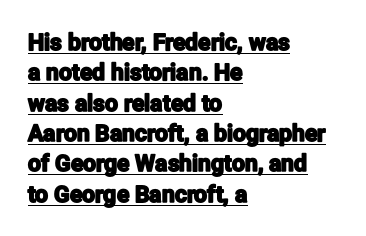
Q: Is the text italic (slanted)? A: No, it is upright.
Q: Is the text underlined? A: Yes.
Q: How is the paragraph aligned? A: Left-aligned.
Q: Is the spacing between letters normal or unusually wide? A: Normal.
Q: Is the spacing between lines tight, normal or loose? A: Normal.
